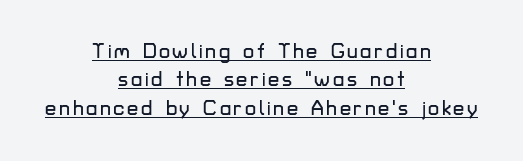
{"italic": "no", "underline": "yes", "align": "center", "line_spacing": "normal", "line_spacing_ratio": 1.42, "glyph_px": 20}
